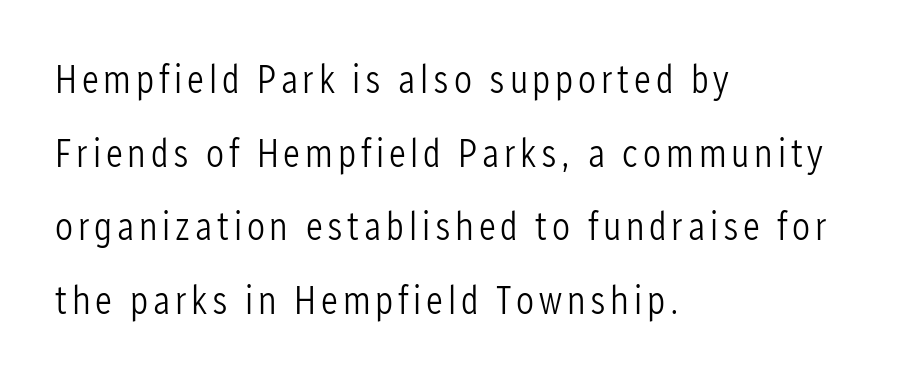
The image shows 40 px light, condensed sans-serif type, upright; set left-aligned, line spacing 1.84x, not underlined; low stroke contrast and a medium x-height.
